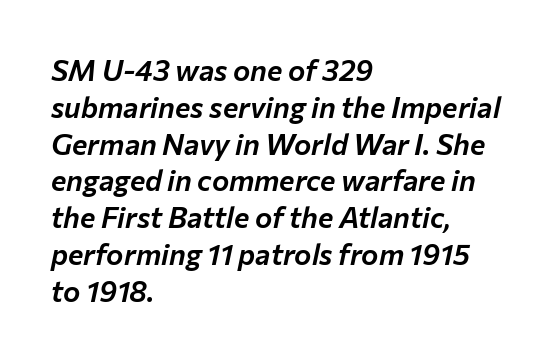
The image shows 29 px text type, italic (leaning right); set left-aligned, normal line spacing (1.27x), normal letter spacing, not underlined; low stroke contrast and a medium x-height.
